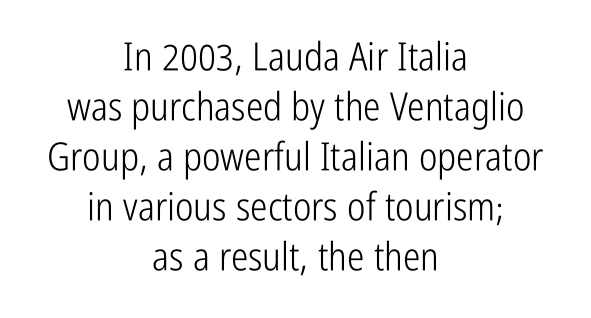
Q: Is the text bold? A: No.
Q: Is the text italic (slanted)? A: No, it is upright.
Q: Is the typeface a serif or a sans-serif typeface? A: Sans-serif.
Q: Is the text underlined? A: No.
Q: How is the paragraph aligned? A: Centered.
Q: Is the spacing between letters normal or unusually wide? A: Normal.
Q: Is the spacing between lines tight, normal or loose? A: Normal.
Q: Width (condensed, normal, or wide)? A: Condensed.
Q: Stroke contrast? A: Low.
Q: x-height? A: Medium.
Q: Monospaced? A: No.
